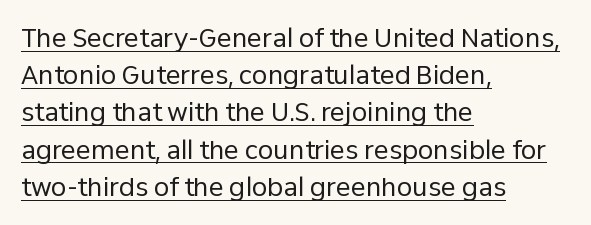
{"italic": "no", "bold": "no", "underline": "yes", "align": "left", "line_spacing": "normal", "line_spacing_ratio": 1.49, "letter_spacing": "normal", "letter_spacing_em": 0.0, "glyph_px": 25}
